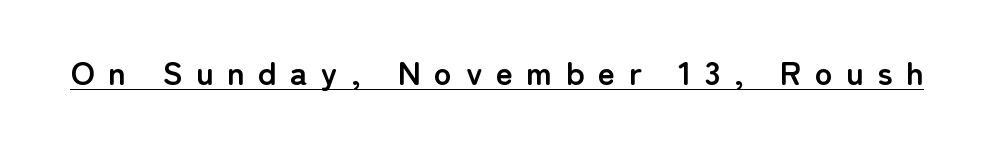
{"serif": "no", "italic": "no", "bold": "yes", "weight": "semibold", "width": "normal", "stroke_contrast": "low", "x_height": "medium", "monospaced": "no", "underline": "yes", "letter_spacing": "wide", "letter_spacing_em": 0.41, "glyph_px": 33}
